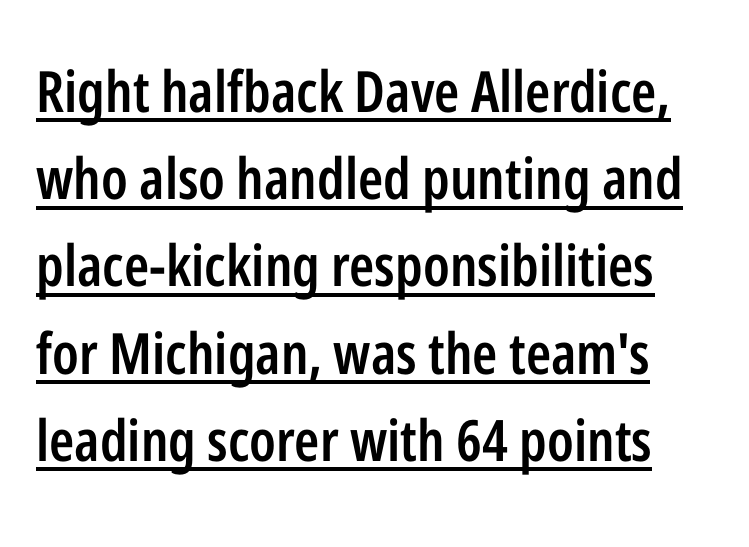
The image shows 57 px semibold, condensed sans-serif type, upright; set normal line spacing (1.53x), normal letter spacing, underlined; low stroke contrast and a medium x-height.
